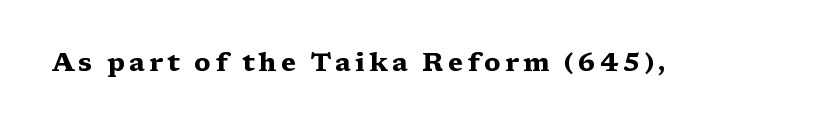
The image shows 26 px bold type, upright; set not underlined.
